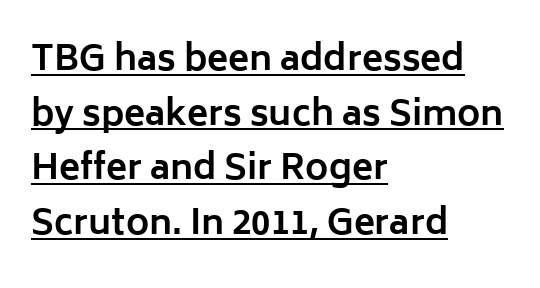
{"serif": "no", "italic": "no", "bold": "yes", "weight": "bold", "width": "normal", "stroke_contrast": "low", "x_height": "medium", "monospaced": "no", "underline": "yes", "align": "left", "line_spacing": "normal", "line_spacing_ratio": 1.56, "letter_spacing": "normal", "letter_spacing_em": 0.0, "glyph_px": 35}
